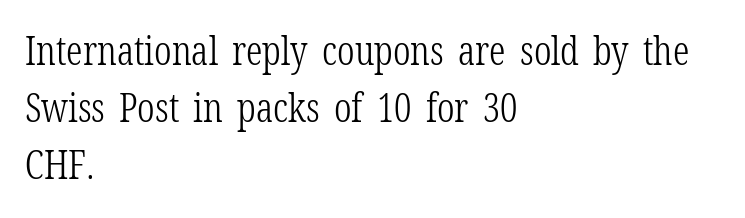
Observe the serifs anchoring each vertical stroke in this sample. Looks like regular typesetting: each glyph gets only the width it needs. Caption: multi-line text, flush left, ragged right. This rendering features lettering with no underline. Weight: in the light-to-regular range.
